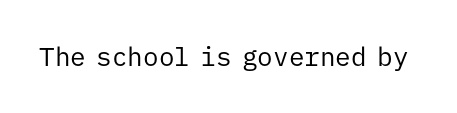
A roman cut, with each character standing at attention. Decoration check: the copy has no underline. The gaps between neighbouring characters are ordinary and unremarkable. Bold? No — there's no thickening of the strokes.
